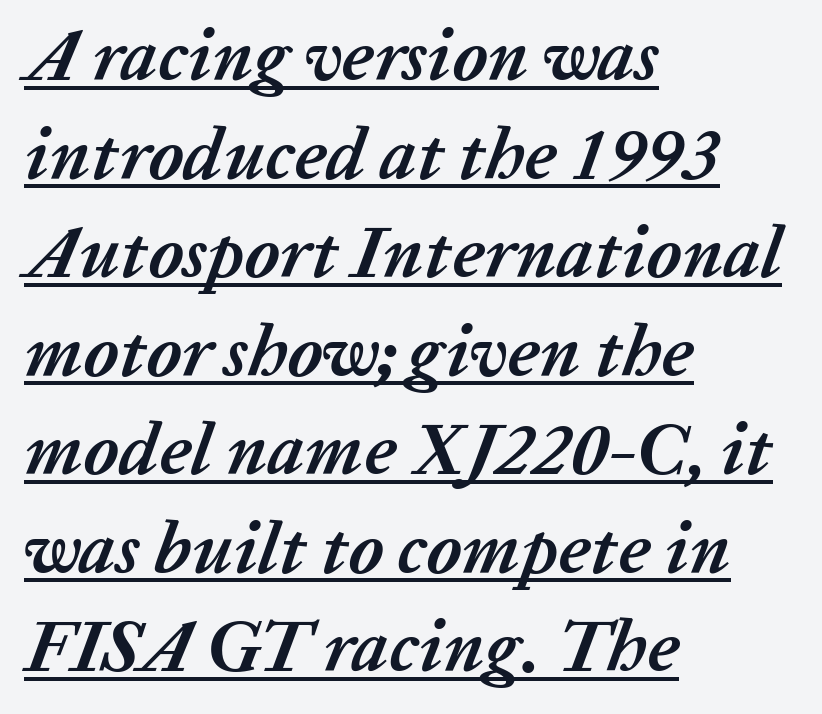
The image shows 73 px semibold type, italic (leaning right); set left-aligned, normal line spacing (1.35x), normal letter spacing, underlined; low stroke contrast and a medium x-height.
